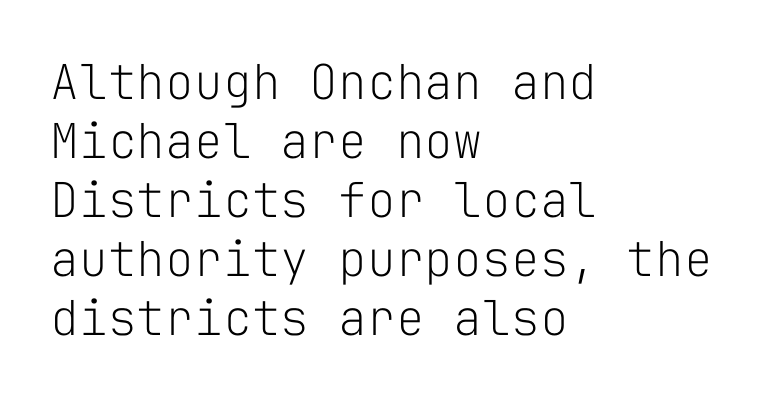
{"serif": "no", "italic": "no", "bold": "no", "weight": "light", "width": "normal", "stroke_contrast": "low", "x_height": "medium", "monospaced": "yes", "underline": "no", "align": "left", "line_spacing_ratio": 1.23, "letter_spacing": "normal", "letter_spacing_em": 0.0, "glyph_px": 48}
